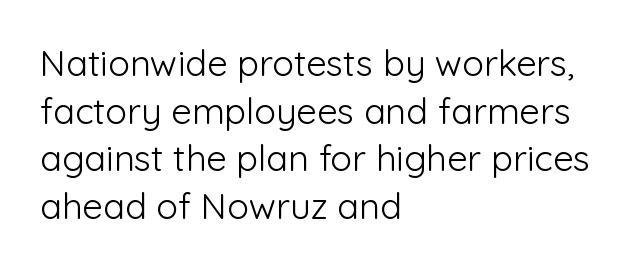
{"serif": "no", "italic": "no", "bold": "no", "weight": "light", "width": "normal", "stroke_contrast": "low", "x_height": "medium", "monospaced": "no", "underline": "no", "align": "left", "line_spacing": "normal", "line_spacing_ratio": 1.32, "letter_spacing": "normal", "letter_spacing_em": 0.0, "glyph_px": 36}
